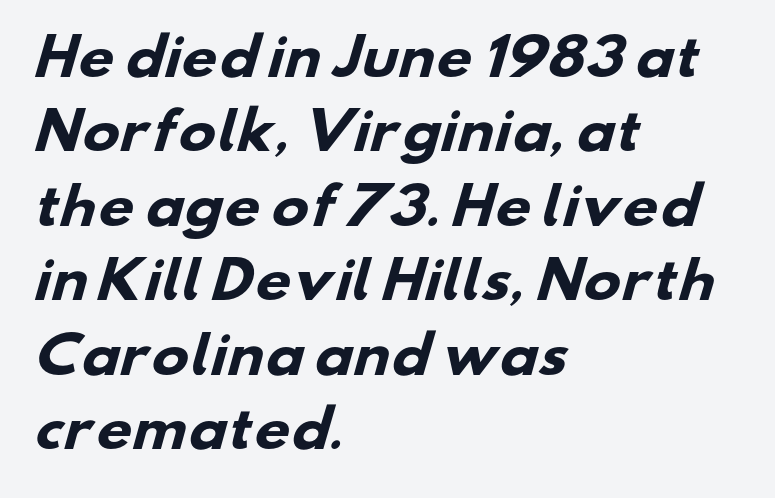
{"serif": "no", "bold": "yes", "weight": "heavy", "width": "wide", "stroke_contrast": "low", "x_height": "small", "monospaced": "no", "underline": "no", "align": "left", "line_spacing": "normal", "line_spacing_ratio": 1.49, "letter_spacing": "normal", "letter_spacing_em": 0.0, "glyph_px": 50}
